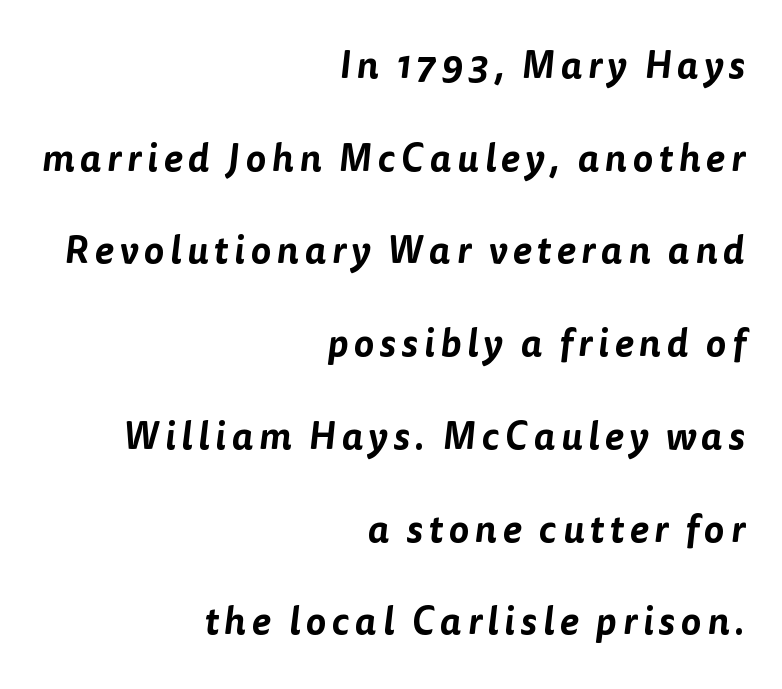
The letters advance in unequal steps, a hallmark of proportional type. Type without underlining. The font family rendered here belongs to the sans-serif group. Each new line begins a long way beneath the previous one. All the whitespace from short lines collects on the left.
